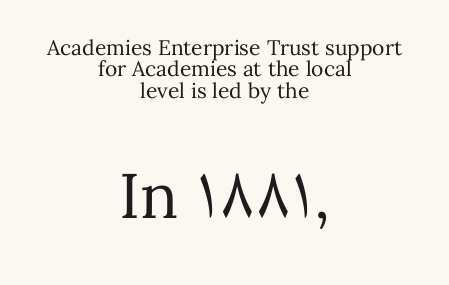
The image shows 63 px regular-weight type, upright; set centered, tight line spacing (1.02x), normal letter spacing, not underlined; the second (bottom) block is 3.0x larger; medium stroke contrast and a medium x-height.
